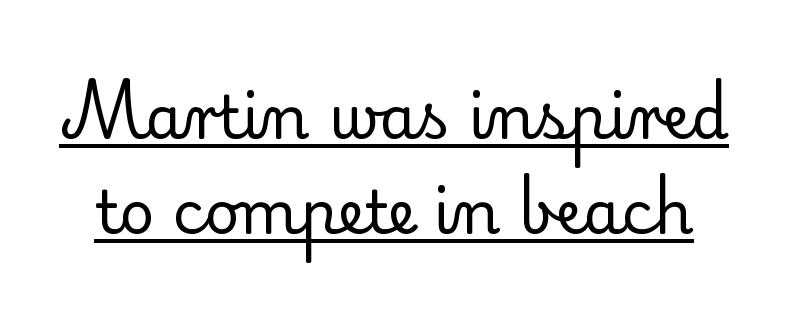
{"serif": "yes", "italic": "no", "bold": "no", "weight": "regular", "width": "normal", "stroke_contrast": "low", "x_height": "small", "monospaced": "no", "underline": "yes", "line_spacing": "normal", "line_spacing_ratio": 1.58, "letter_spacing": "normal", "letter_spacing_em": 0.0, "glyph_px": 60}
